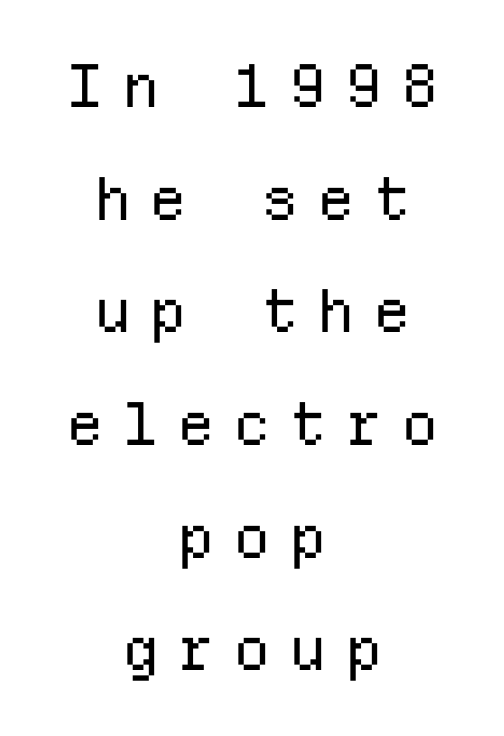
The image shows 59 px regular-weight sans-serif type, upright, monospaced; set centered, loose line spacing (1.91x), unusually wide letter spacing (+0.31 em), not underlined; low stroke contrast and a medium x-height.
